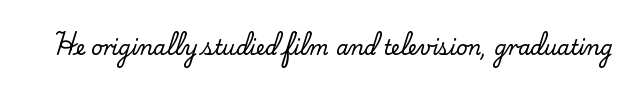
Q: Is the text italic (slanted)? A: Yes.
Q: Is the text underlined? A: No.
Q: Is the spacing between letters normal or unusually wide? A: Normal.
